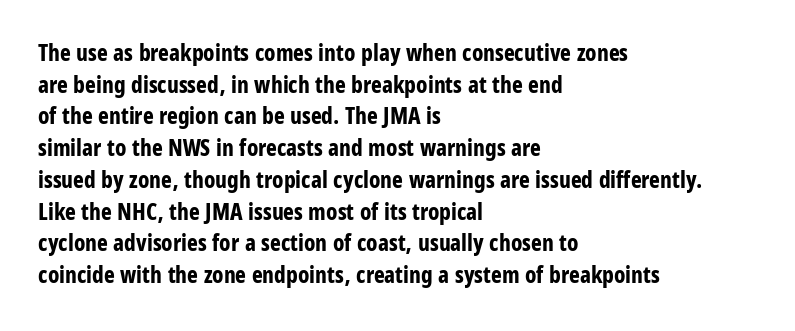
The lines are quadded left. Regular leading. Nothing unusual about the tracking: characters are spaced as the font intends. The font is running at its bold setting. Tall strokes in this sample are plumb rather than angled.
